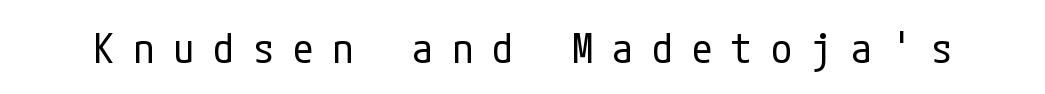
Nothing sits at the stroke ends, so this counts as sans-serif. Ink coverage per letter is moderate at most. You can tell it's not italic because the verticals are truly vertical. Here the glyphs are tracked loosely, breaking word shapes into spaced letters. Quick note: underline off.
